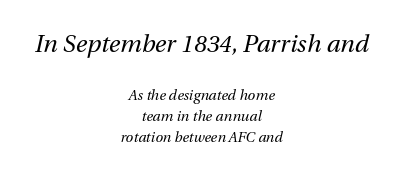
{"italic": "yes", "lean": "right", "slant_degrees": 13, "bold": "no", "underline": "no", "align": "center", "line_spacing": "normal", "line_spacing_ratio": 1.5, "letter_spacing": "normal", "letter_spacing_em": 0.0, "larger_block": "first", "size_ratio": 1.71, "glyph_px": 24}
